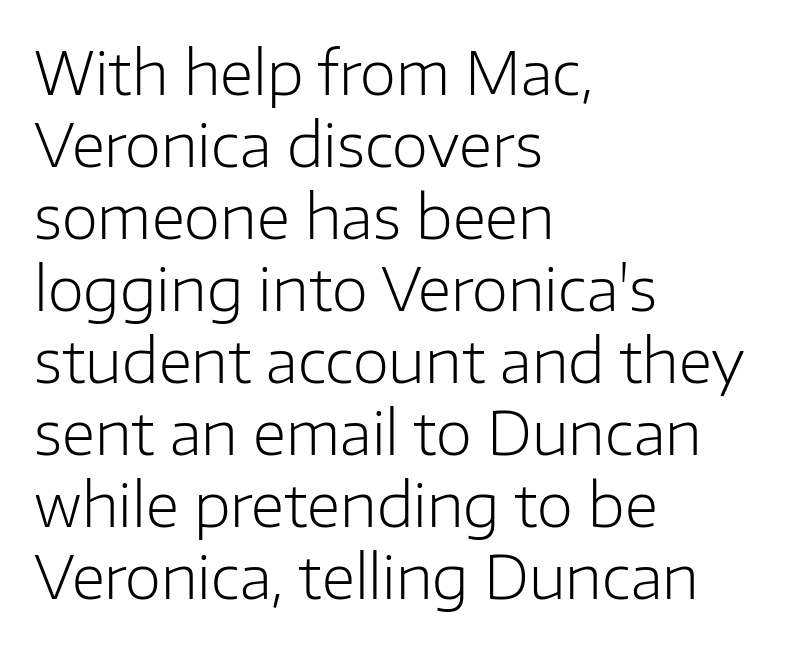
Heaviness? Minimal to ordinary, like unemphasized prose. The rendering anchors every line to the left-hand side. Is there any slant? The stems are plumb. Descenders hang freely into open space. Observe the absence of serifs on each vertical stroke in this sample. The passage shown is typed in a proportional face where columns would drift.
